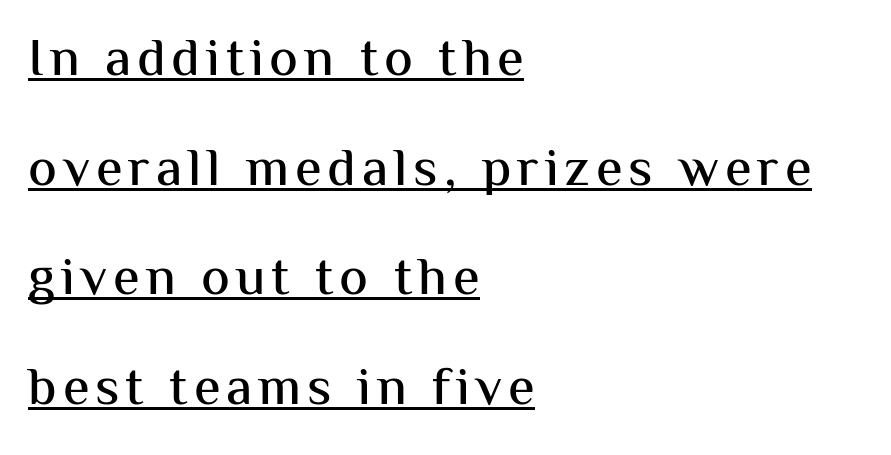
The image shows 54 px sans-serif type, upright; set left-aligned, loose line spacing (2.03x), underlined; medium stroke contrast and a medium x-height.
